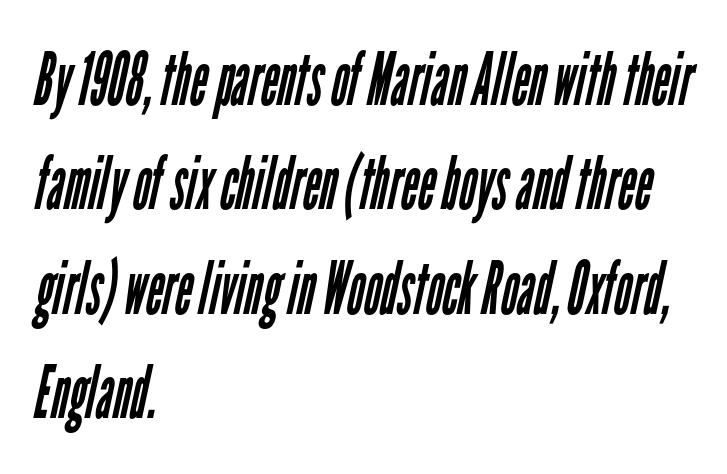
Looks like regular typesetting: each glyph gets only the width it needs. Unmarked baselines from the first word to the last. Normally led — the rows are evenly, conventionally spaced. No chunkiness to these letters — they're not bold.
